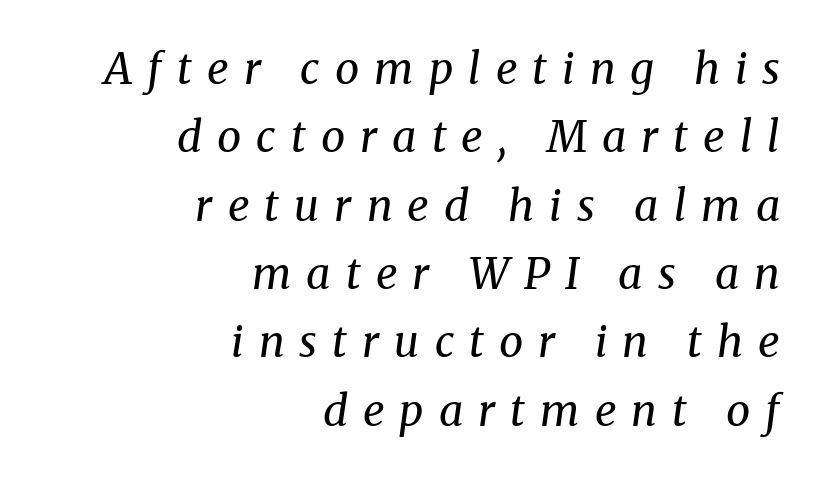
The image shows 43 px regular-weight serif type, italic (leaning right); set right-aligned, normal line spacing (1.59x), unusually wide letter spacing (+0.35 em), not underlined; medium stroke contrast and a medium x-height.
